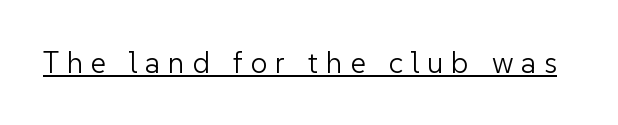
Q: Is the text bold? A: No.
Q: Is the text italic (slanted)? A: No, it is upright.
Q: Is the typeface a serif or a sans-serif typeface? A: Sans-serif.
Q: Is the text underlined? A: Yes.
Q: Is the spacing between letters normal or unusually wide? A: Unusually wide.
Q: Width (condensed, normal, or wide)? A: Normal.
Q: Stroke contrast? A: Low.
Q: x-height? A: Medium.
Q: Monospaced? A: No.
